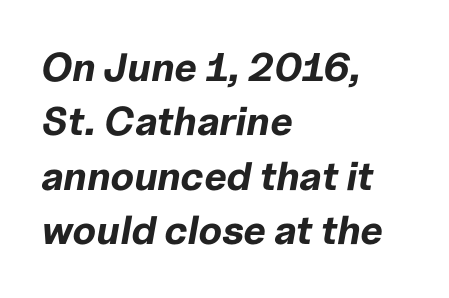
The image shows 40 px bold type, italic (leaning right); set left-aligned, normal line spacing (1.36x), normal letter spacing, not underlined; low stroke contrast and a medium x-height.
